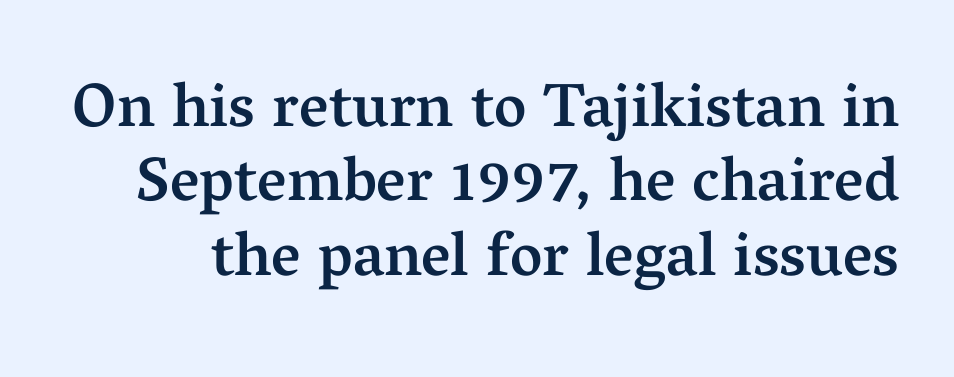
{"serif": "yes", "italic": "no", "bold": "semi", "weight": "semibold", "width": "normal", "stroke_contrast": "medium", "x_height": "medium", "monospaced": "no", "underline": "no", "line_spacing_ratio": 1.2, "letter_spacing": "normal", "letter_spacing_em": 0.0, "glyph_px": 62}
